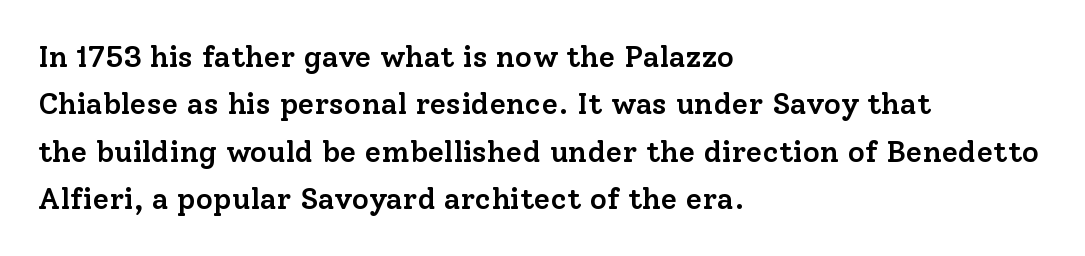
Q: Is the text bold? A: Semi-bold.
Q: Is the text italic (slanted)? A: No, it is upright.
Q: Is the typeface a serif or a sans-serif typeface? A: Serif.
Q: Is the text underlined? A: No.
Q: How is the paragraph aligned? A: Left-aligned.
Q: Is the spacing between letters normal or unusually wide? A: Normal.
Q: Is the spacing between lines tight, normal or loose? A: Normal.
Q: Width (condensed, normal, or wide)? A: Normal.
Q: Stroke contrast? A: Low.
Q: x-height? A: Medium.
Q: Monospaced? A: No.
